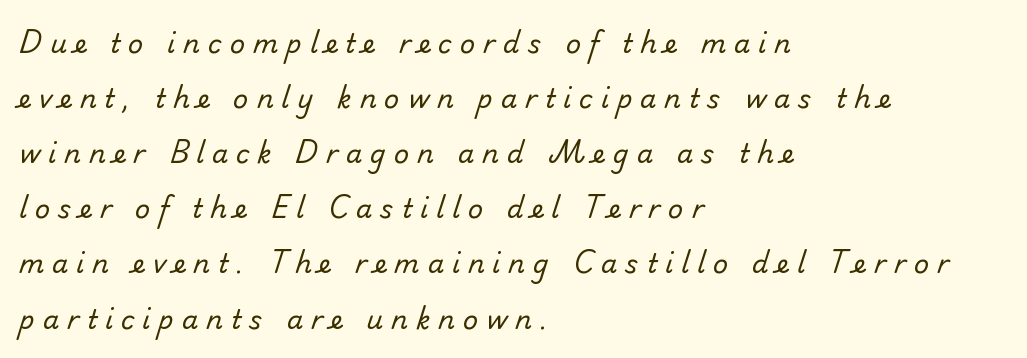
Q: Is the text bold? A: No.
Q: Is the text underlined? A: No.
Q: How is the paragraph aligned? A: Left-aligned.
Q: Is the spacing between letters normal or unusually wide? A: Unusually wide.
Q: Is the spacing between lines tight, normal or loose? A: Loose.
